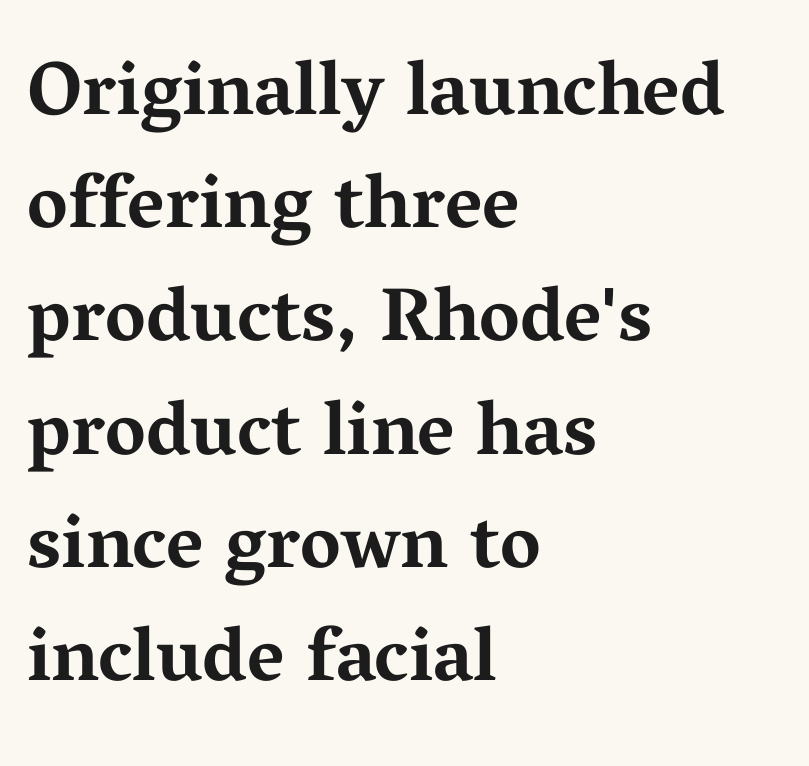
Compared with a centered layout, this one pins lines to the left instead. What's the leading like? Ordinary, nothing unusual. Caption: bold face, heavy strokes. Beneath every word, the page is bare. The passage shown is typed in a proportional face where columns would drift.
